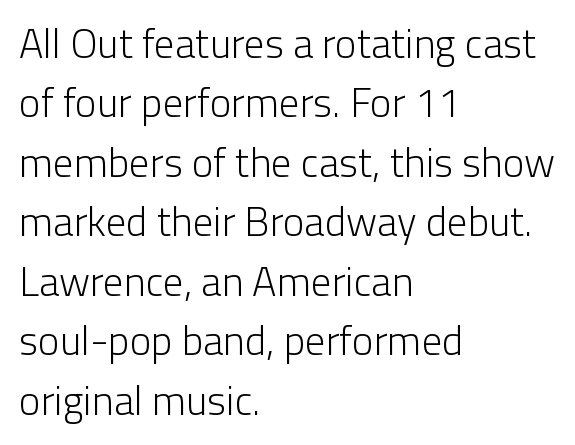
{"serif": "no", "italic": "no", "bold": "no", "weight": "light", "width": "normal", "stroke_contrast": "low", "x_height": "medium", "monospaced": "no", "underline": "no", "align": "left", "line_spacing": "normal", "line_spacing_ratio": 1.45, "letter_spacing": "normal", "letter_spacing_em": 0.0, "glyph_px": 41}
